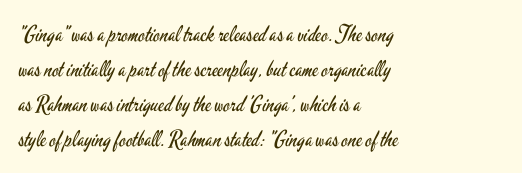
Ink coverage per letter is moderate at most. Does extra space separate the letters? No, they use regular spacing. Line starts are locked; line ends wander. If you measured baseline to baseline, you'd find a middling distance.
